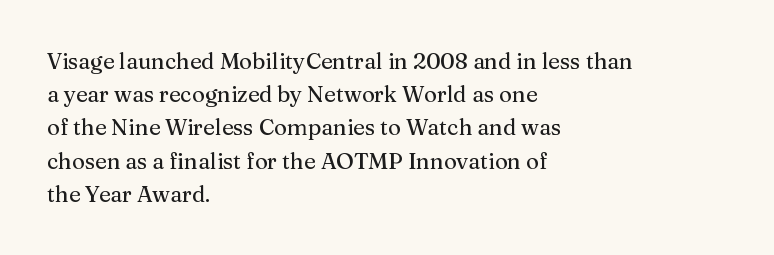
{"italic": "no", "underline": "no", "align": "left", "line_spacing": "normal", "line_spacing_ratio": 1.51, "letter_spacing": "normal", "letter_spacing_em": 0.0, "glyph_px": 22}
